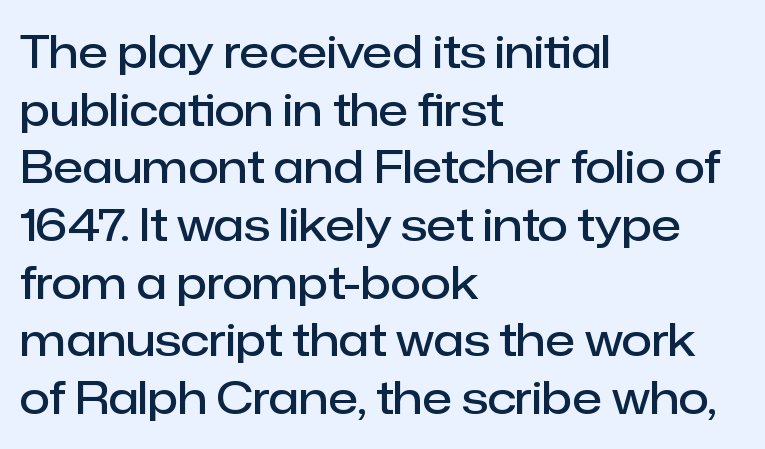
Note the varied advance widths — an 'i' is clearly narrower than an 'm'. The passage shown has conventional tracking throughout. To sum up the face: it is a sans, with no serifs. Stems and bowls a touch heavier than normal — semibold. Horizontal bands of white between lines are of average thickness. Horizontal alignment here is leftward, the default for most running prose.
